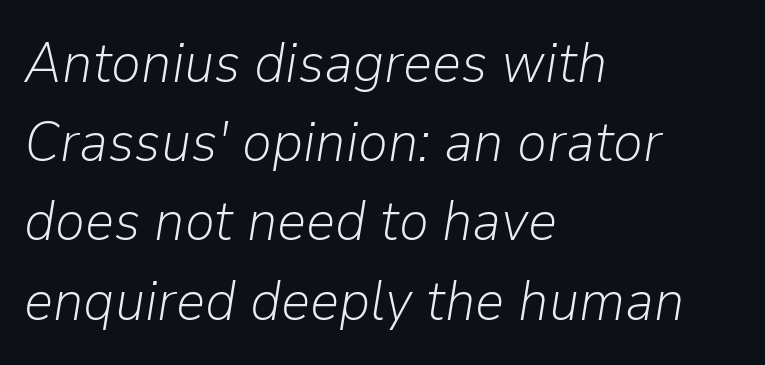
Q: Is the text bold? A: No.
Q: Is the text italic (slanted)? A: Yes, it leans right by about 9 degrees.
Q: Is the text underlined? A: No.
Q: How is the paragraph aligned? A: Left-aligned.
Q: Is the spacing between letters normal or unusually wide? A: Normal.
Q: Is the spacing between lines tight, normal or loose? A: Normal.
Q: Width (condensed, normal, or wide)? A: Normal.
Q: Stroke contrast? A: Low.
Q: x-height? A: Medium.
Q: Monospaced? A: No.
